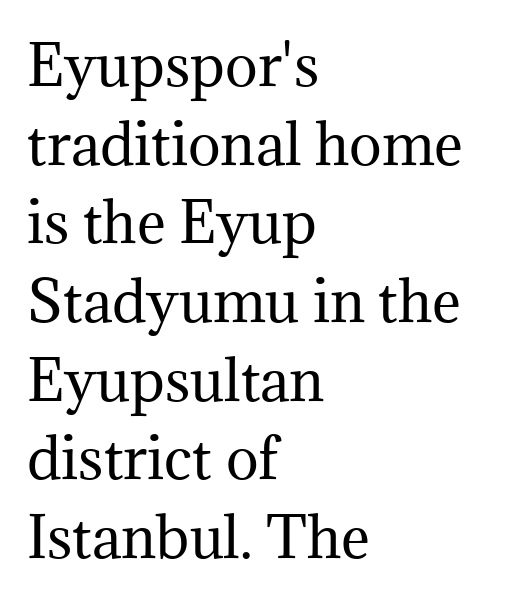
{"serif": "yes", "italic": "no", "bold": "no", "weight": "regular", "width": "normal", "stroke_contrast": "medium", "x_height": "medium", "monospaced": "no", "underline": "no", "align": "left", "line_spacing": "normal", "line_spacing_ratio": 1.43, "letter_spacing": "normal", "letter_spacing_em": 0.0, "glyph_px": 55}
